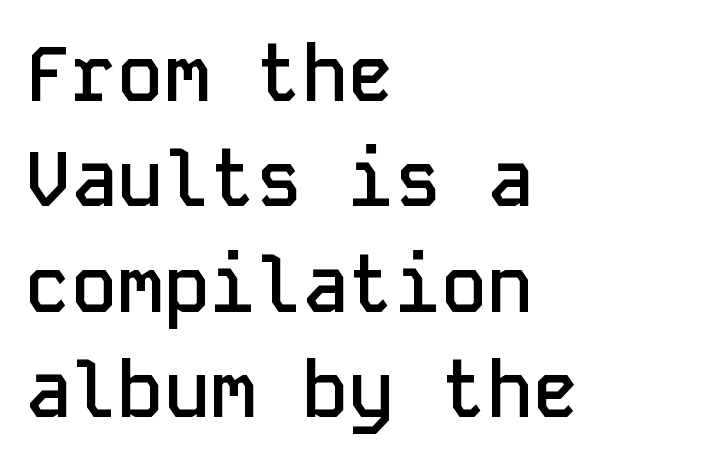
How heavy is the stroke? Medium-heavy — a semibold, shy of bold. Note the uniform advance width — an 'i' takes as much space as an 'm'. This sample uses a sans-serif face. Typeset ragged right — the left edge is the straight one. The passage shown stacks its lines at a standard gap. Characters follow at the spacing the type designer built in.
